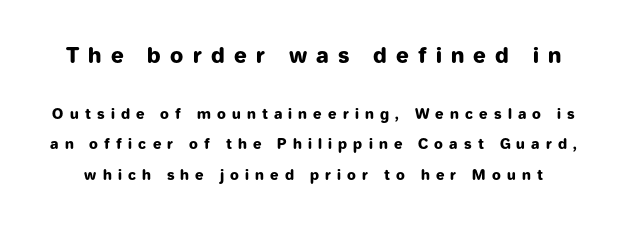
{"italic": "no", "bold": "yes", "underline": "no", "line_spacing": "loose", "line_spacing_ratio": 2.18, "letter_spacing": "wide", "letter_spacing_em": 0.44, "larger_block": "first", "size_ratio": 1.5, "glyph_px": 21}
